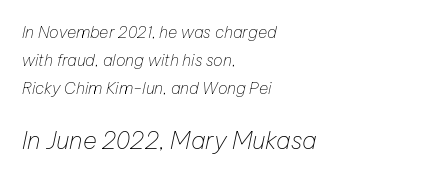
The image shows 24 px text type, italic (leaning right); set left-aligned, line spacing 1.74x, normal letter spacing, not underlined; the second (bottom) block is 1.5x larger.
